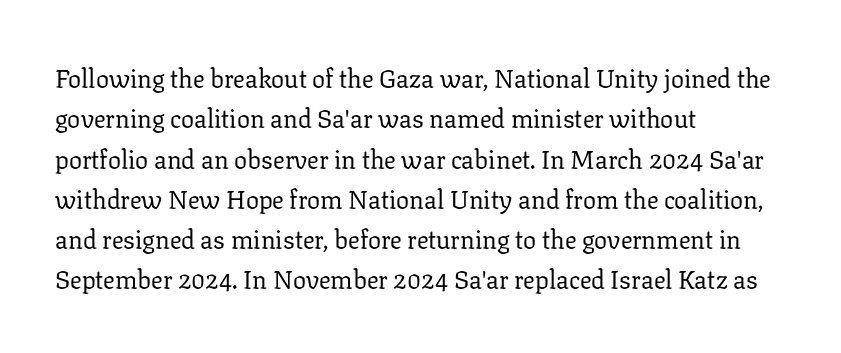
{"italic": "no", "bold": "no", "underline": "no", "align": "left", "line_spacing": "normal", "line_spacing_ratio": 1.55, "letter_spacing": "normal", "letter_spacing_em": 0.0, "glyph_px": 26}
